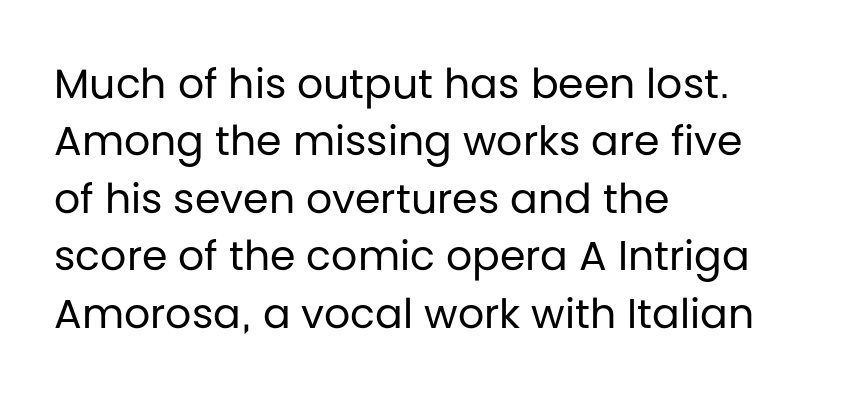
{"serif": "no", "italic": "no", "bold": "no", "weight": "regular", "width": "normal", "stroke_contrast": "low", "x_height": "large", "monospaced": "no", "underline": "no", "align": "left", "line_spacing": "normal", "line_spacing_ratio": 1.4, "letter_spacing": "normal", "letter_spacing_em": 0.0, "glyph_px": 41}
